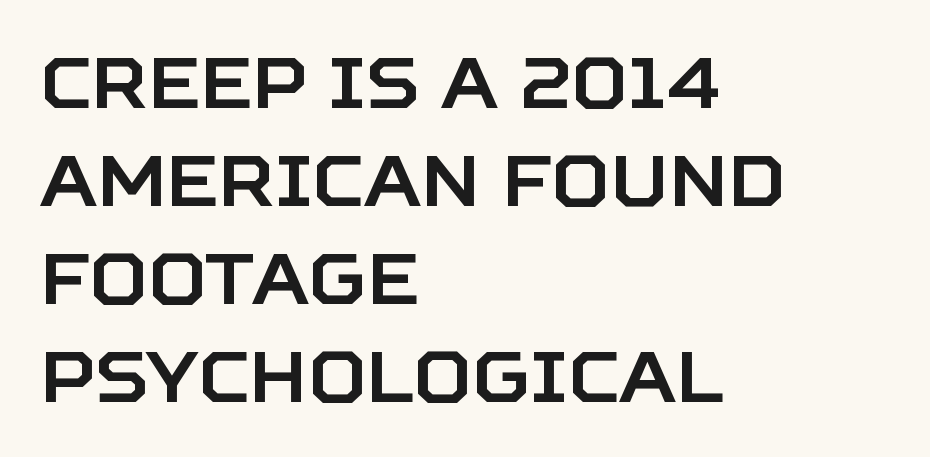
{"serif": "no", "italic": "no", "width": "normal", "stroke_contrast": "low", "x_height": "large", "monospaced": "no", "underline": "no", "align": "left", "line_spacing": "normal", "line_spacing_ratio": 1.38, "letter_spacing": "normal", "letter_spacing_em": 0.0, "glyph_px": 71}
